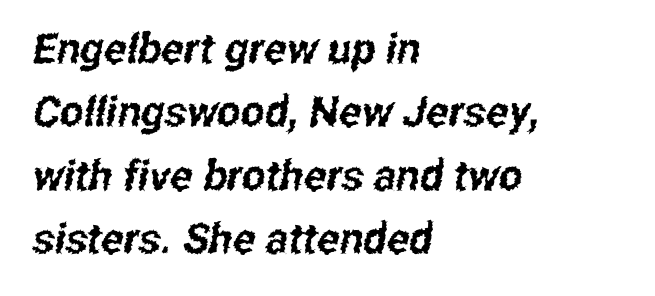
The image shows 42 px condensed sans-serif type; set left-aligned, normal line spacing (1.51x), normal letter spacing, not underlined; low stroke contrast and a medium x-height.
